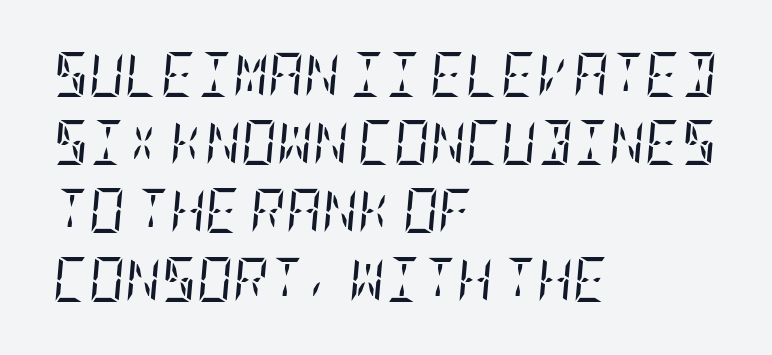
The designer went with a serif here, giving each stem small feet. The tracking reads as untouched default to a designer's eye. Designer's note — italics engaged. Honestly, the row spacing looks completely unremarkable. Check the space under the baseline: it is left empty. Each line starts at the same left margin while the right side varies.
